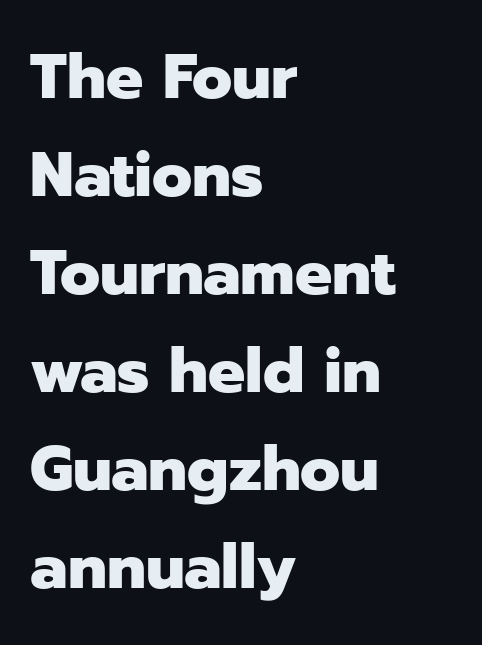
The image shows 62 px heavy sans-serif type, upright; set left-aligned, normal line spacing (1.58x), normal letter spacing, not underlined; low stroke contrast and a medium x-height.
